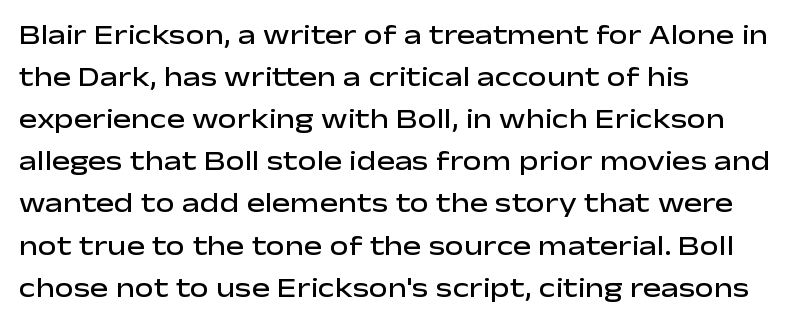
The image shows 27 px text type, upright; set left-aligned, normal line spacing (1.56x), normal letter spacing, not underlined.
